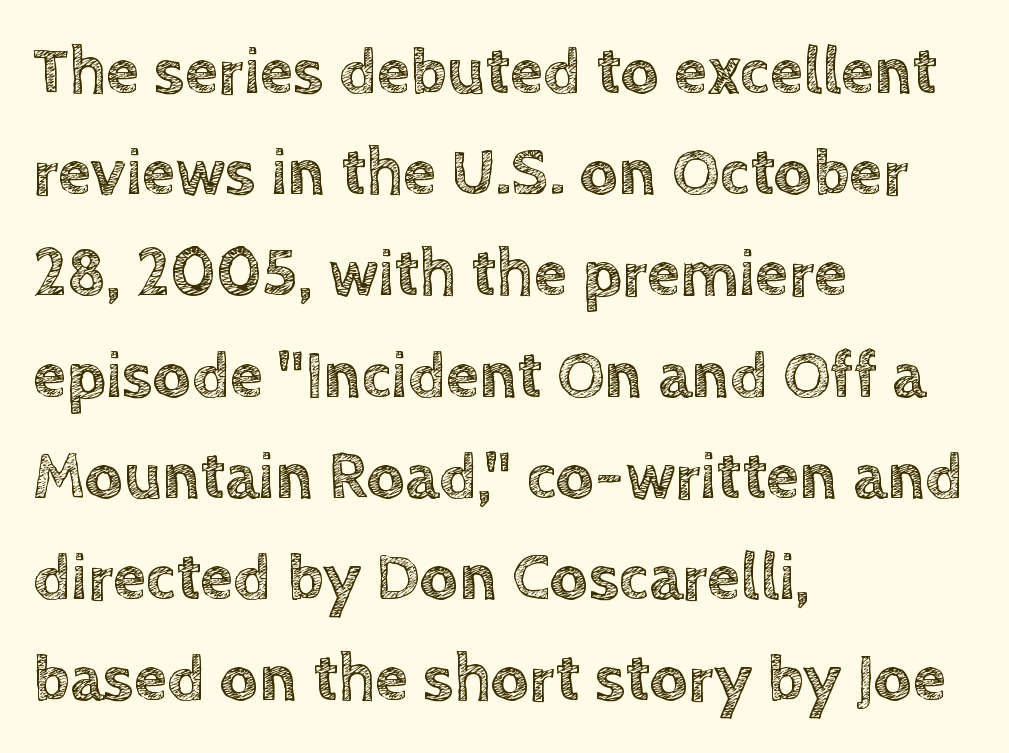
These lines sit exactly where default settings would place them. Proportional: the letters do not fall into vertical columns. The type is set solid horizontally, with unmodified tracking. The letters stand upright; this is a roman face. The rag falls on the right side of this text block. Only glyphs here, with clear space below each row.
